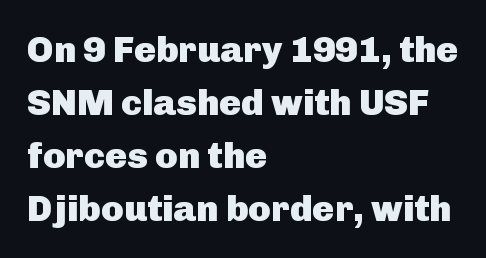
{"serif": "no", "italic": "no", "bold": "yes", "weight": "heavy", "width": "normal", "stroke_contrast": "low", "x_height": "medium", "monospaced": "no", "underline": "no", "align": "left", "line_spacing": "normal", "line_spacing_ratio": 1.43, "letter_spacing": "normal", "letter_spacing_em": 0.0, "glyph_px": 37}
